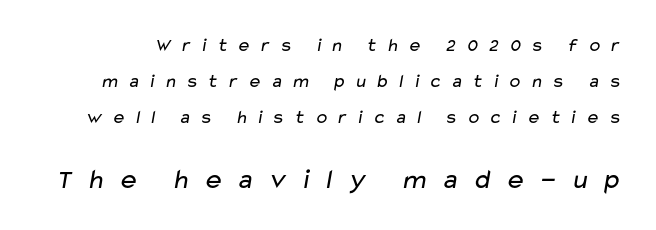
Q: Is the text bold? A: No.
Q: Is the typeface a serif or a sans-serif typeface? A: Sans-serif.
Q: Is the text underlined? A: No.
Q: Is the spacing between letters normal or unusually wide? A: Unusually wide.
Q: Which block of text is set in a larger size, the first (top) or the second (bottom)? A: The second (bottom) one.
Q: Width (condensed, normal, or wide)? A: Wide.
Q: Stroke contrast? A: Low.
Q: x-height? A: Medium.
Q: Monospaced? A: No.
